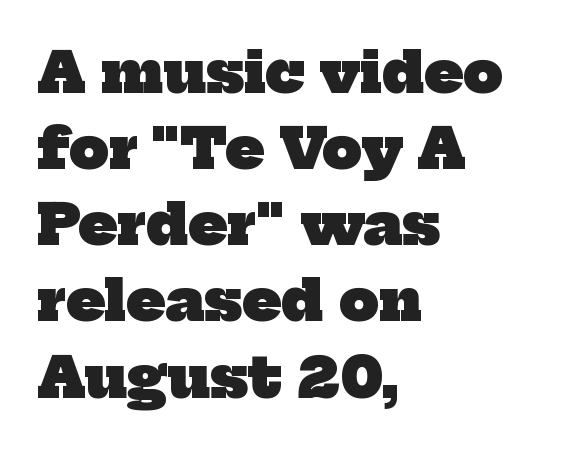
The image shows 56 px heavy serif type; set left-aligned, normal line spacing (1.36x), normal letter spacing, not underlined; low stroke contrast and a medium x-height.
